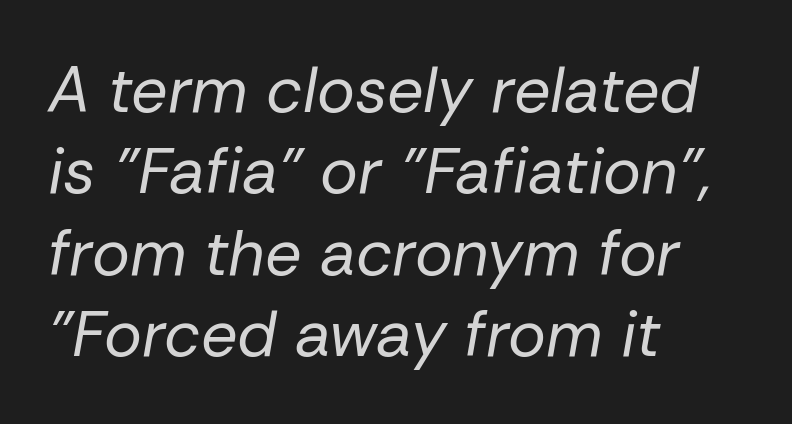
{"italic": "yes", "lean": "right", "slant_degrees": 10, "bold": "no", "weight": "regular", "width": "normal", "stroke_contrast": "low", "x_height": "medium", "monospaced": "no", "underline": "no", "align": "left", "line_spacing": "normal", "line_spacing_ratio": 1.27, "letter_spacing": "normal", "letter_spacing_em": 0.0, "glyph_px": 64}
